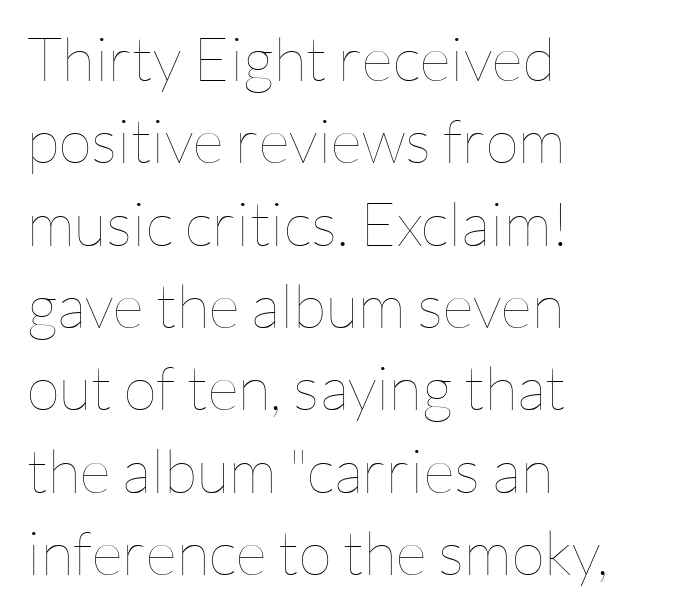
Letter spacing: default. You could not count columns in this text — the font is proportionally spaced. The passage is arranged the way most books set body copy — flush left. Interline gaps are of average width in this sample. The axis of the letterforms is exactly vertical.
